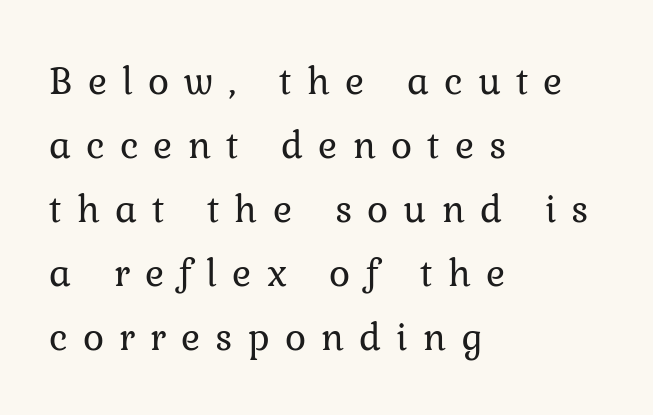
{"italic": "no", "bold": "no", "weight": "regular", "width": "normal", "stroke_contrast": "low", "x_height": "medium", "monospaced": "no", "underline": "no", "align": "left", "line_spacing": "normal", "line_spacing_ratio": 1.6, "letter_spacing": "wide", "letter_spacing_em": 0.38, "glyph_px": 40}
